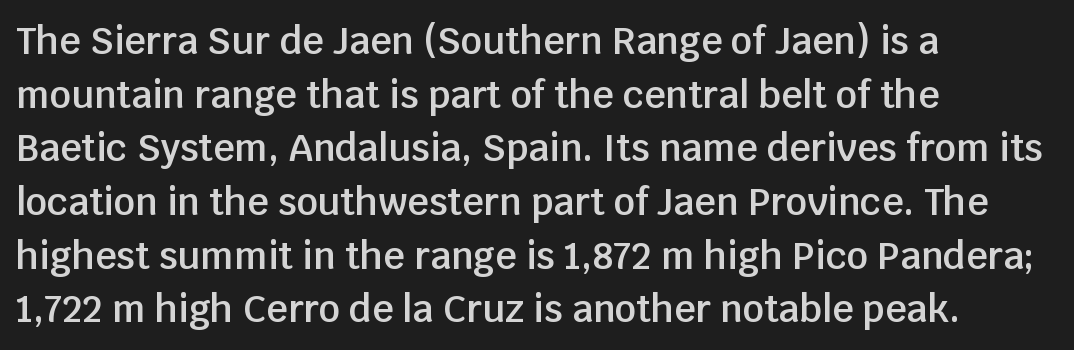
{"serif": "no", "italic": "no", "bold": "semi", "weight": "semibold", "width": "normal", "stroke_contrast": "low", "x_height": "large", "monospaced": "no", "underline": "no", "align": "left", "line_spacing": "normal", "line_spacing_ratio": 1.45, "letter_spacing": "normal", "letter_spacing_em": 0.0, "glyph_px": 37}
